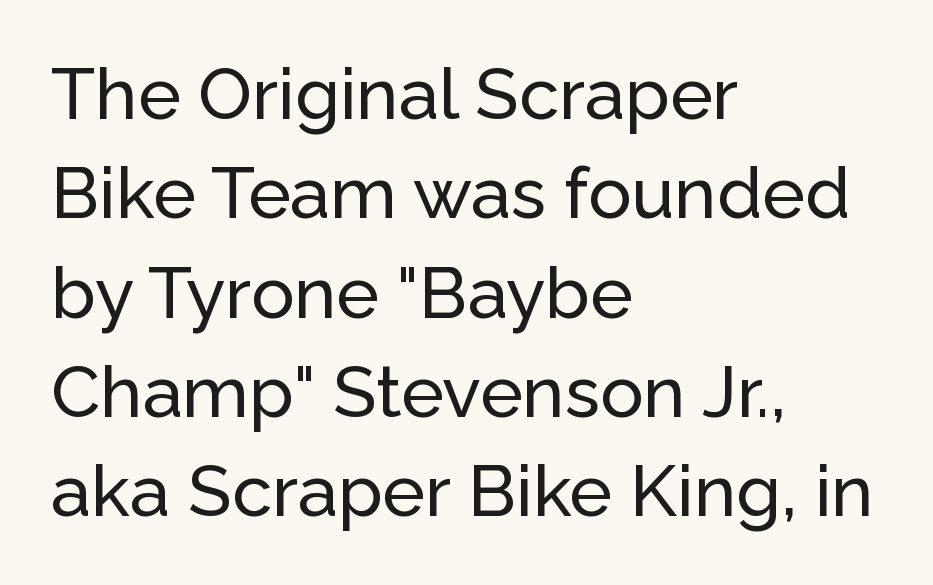
Q: Is the text italic (slanted)? A: No, it is upright.
Q: Is the typeface a serif or a sans-serif typeface? A: Sans-serif.
Q: Is the text underlined? A: No.
Q: How is the paragraph aligned? A: Left-aligned.
Q: Is the spacing between letters normal or unusually wide? A: Normal.
Q: Is the spacing between lines tight, normal or loose? A: Normal.
Q: Width (condensed, normal, or wide)? A: Normal.
Q: Stroke contrast? A: Low.
Q: x-height? A: Medium.
Q: Monospaced? A: No.
